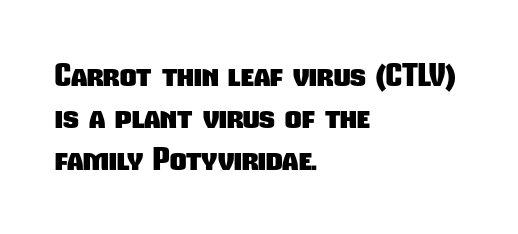
The image shows 32 px heavy, condensed sans-serif type; set left-aligned, normal line spacing (1.32x), normal letter spacing, not underlined; low stroke contrast and a medium x-height.
